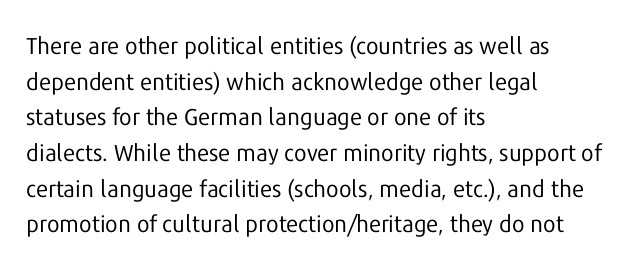
Baseline-to-baseline distance is the conventional proportion of letter height. The passage is arranged the way most books set body copy — flush left. The glyphs are unaccompanied by any horizontal stroke below them. The gaps between neighbouring characters are ordinary and unremarkable.
